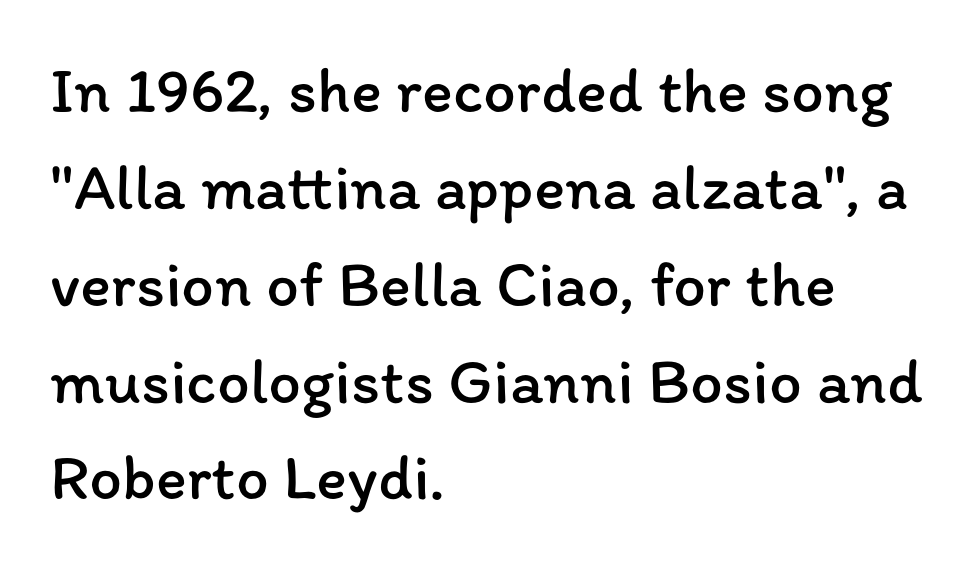
{"italic": "no", "bold": "no", "weight": "regular", "width": "normal", "stroke_contrast": "low", "x_height": "medium", "monospaced": "no", "underline": "no", "align": "left", "line_spacing": "normal", "line_spacing_ratio": 1.49, "letter_spacing": "normal", "letter_spacing_em": 0.0, "glyph_px": 65}
